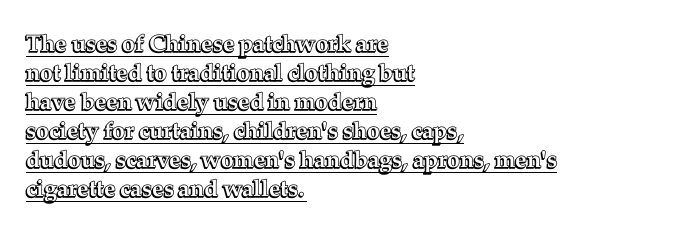
Check the space under the baseline: a stroke is drawn there. Vertical strokes here are truly vertical. The setting favours the left margin, as ordinary paragraphs usually do. In terms of leading, this rendering sits right in the middle. This sample uses plain, unmodified letter spacing.
